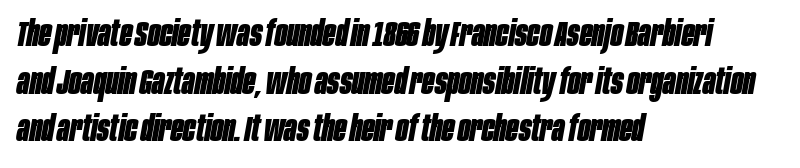
{"italic": "yes", "lean": "right", "slant_degrees": 10, "bold": "yes", "weight": "bold", "width": "condensed", "stroke_contrast": "low", "x_height": "large", "monospaced": "no", "underline": "no", "align": "left", "line_spacing": "normal", "line_spacing_ratio": 1.32, "letter_spacing": "normal", "letter_spacing_em": 0.0, "glyph_px": 36}
